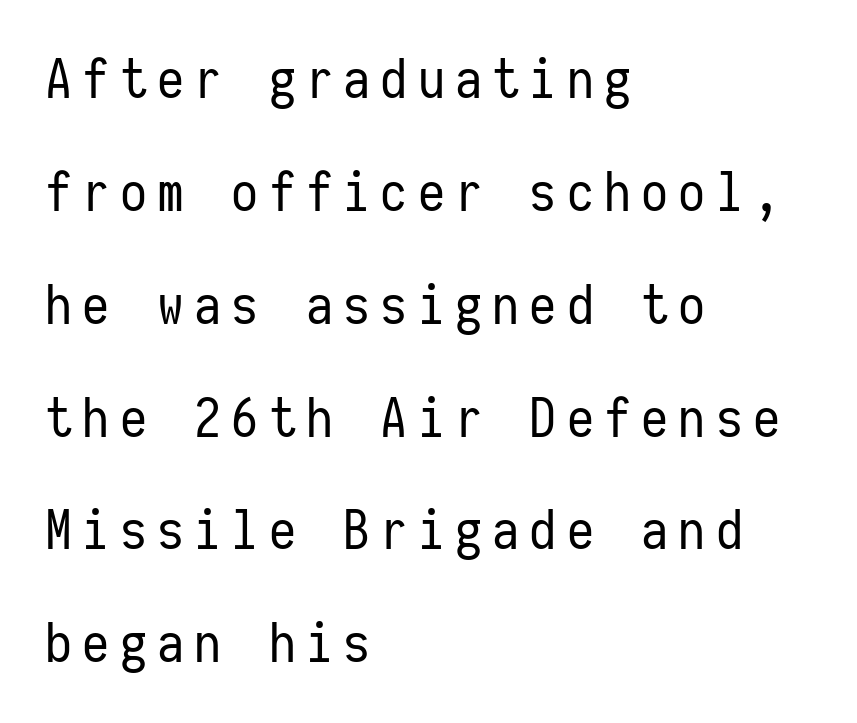
The image shows 54 px regular-weight, condensed sans-serif type, upright, monospaced; set left-aligned, loose line spacing (2.09x), not underlined; low stroke contrast and a medium x-height.
